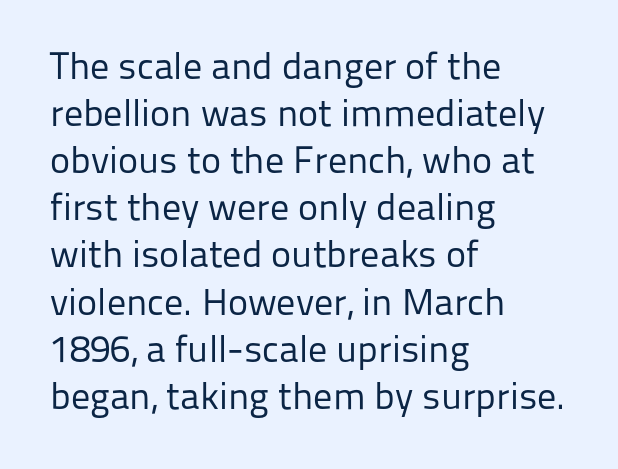
{"serif": "no", "italic": "no", "bold": "no", "weight": "regular", "width": "normal", "stroke_contrast": "low", "x_height": "medium", "monospaced": "no", "underline": "no", "align": "left", "line_spacing_ratio": 1.24, "letter_spacing": "normal", "letter_spacing_em": 0.0, "glyph_px": 38}
